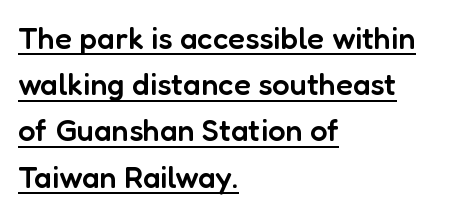
Q: Is the text bold? A: Semi-bold.
Q: Is the text italic (slanted)? A: No, it is upright.
Q: Is the typeface a serif or a sans-serif typeface? A: Sans-serif.
Q: Is the text underlined? A: Yes.
Q: How is the paragraph aligned? A: Left-aligned.
Q: Is the spacing between letters normal or unusually wide? A: Normal.
Q: Is the spacing between lines tight, normal or loose? A: Normal.
Q: Width (condensed, normal, or wide)? A: Normal.
Q: Stroke contrast? A: Low.
Q: x-height? A: Medium.
Q: Monospaced? A: No.
